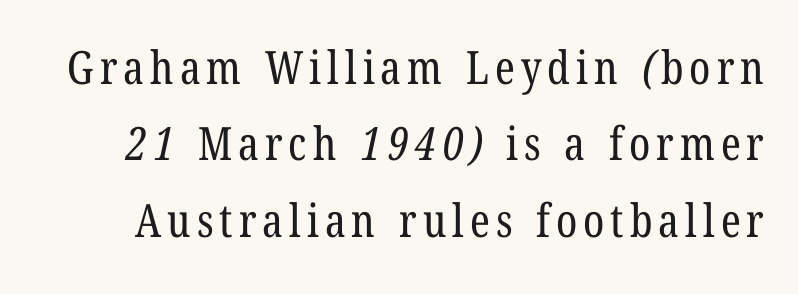
{"serif": "yes", "bold": "no", "weight": "regular", "width": "condensed", "stroke_contrast": "low", "x_height": "medium", "monospaced": "no", "underline": "no", "line_spacing": "normal", "line_spacing_ratio": 1.66, "glyph_px": 46}
